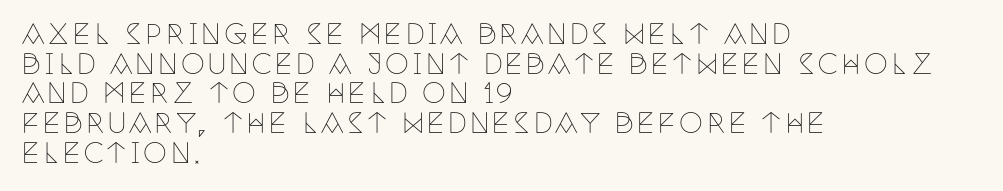
{"italic": "no", "bold": "no", "underline": "no", "align": "left", "line_spacing": "tight", "line_spacing_ratio": 1.1, "glyph_px": 27}
